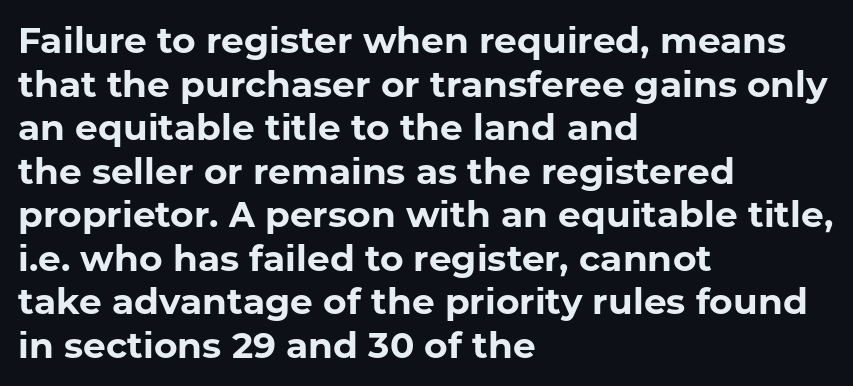
The image shows 36 px bold sans-serif type, upright; set left-aligned, line spacing 1.21x, normal letter spacing, not underlined; low stroke contrast and a medium x-height.
